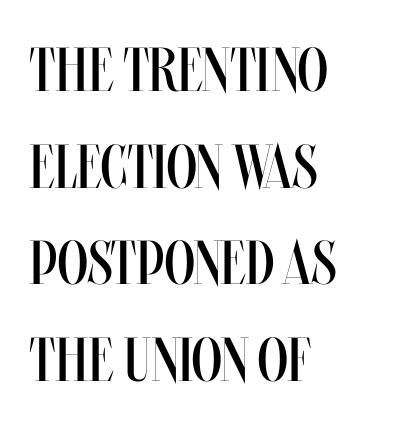
The image shows 62 px regular-weight, condensed type, upright; set left-aligned, normal line spacing (1.56x), normal letter spacing, not underlined; medium stroke contrast and a large x-height.
